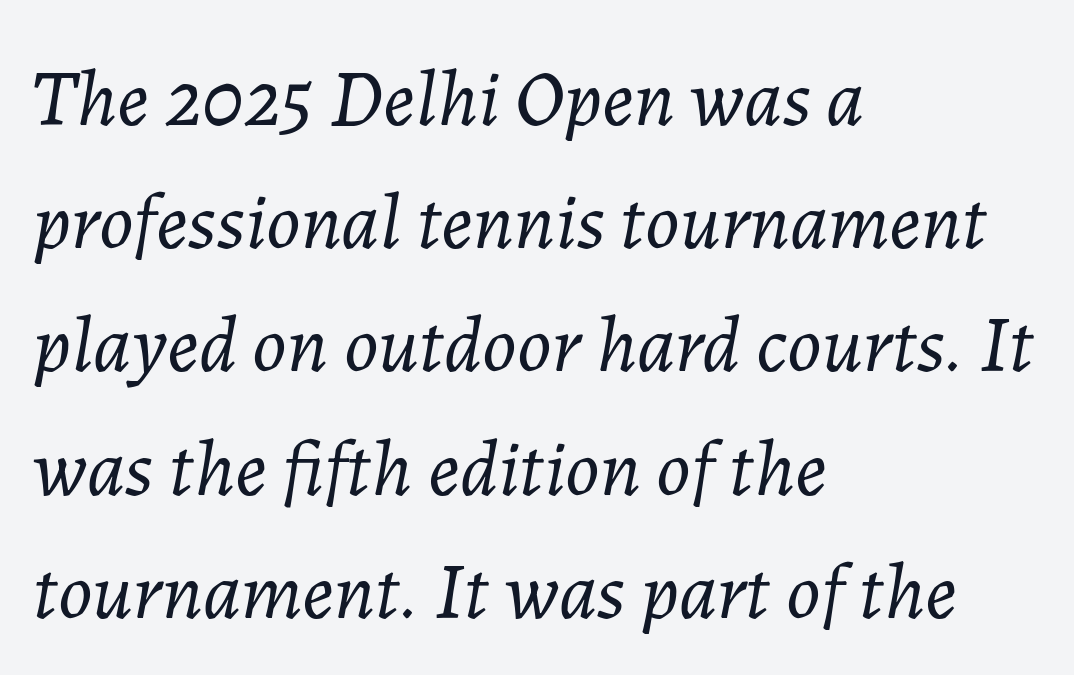
Every character sits at an angle, as italics do. The setting favours the left margin, as ordinary paragraphs usually do. Letters have the restrained weight of plain body copy at most. Successive baselines arrive at the customary interval. These lines are rendered in a variable-pitch font.
